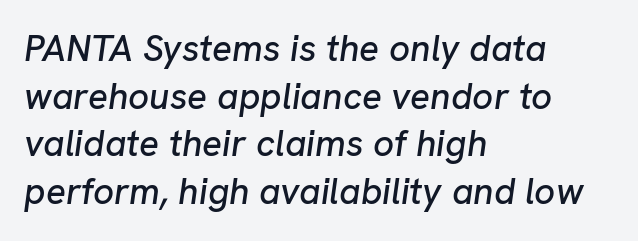
{"italic": "yes", "lean": "right", "slant_degrees": 8, "width": "normal", "stroke_contrast": "low", "x_height": "medium", "monospaced": "no", "underline": "no", "align": "left", "line_spacing": "normal", "line_spacing_ratio": 1.29, "letter_spacing": "normal", "letter_spacing_em": 0.0, "glyph_px": 37}
